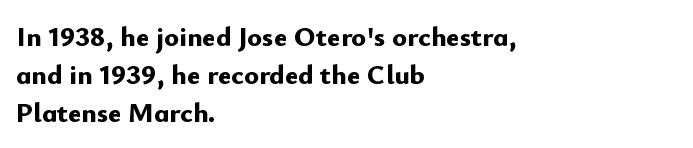
{"serif": "no", "italic": "no", "bold": "yes", "weight": "bold", "width": "normal", "stroke_contrast": "low", "x_height": "small", "monospaced": "no", "underline": "no", "align": "left", "line_spacing": "normal", "line_spacing_ratio": 1.36, "letter_spacing": "normal", "letter_spacing_em": 0.0, "glyph_px": 28}
